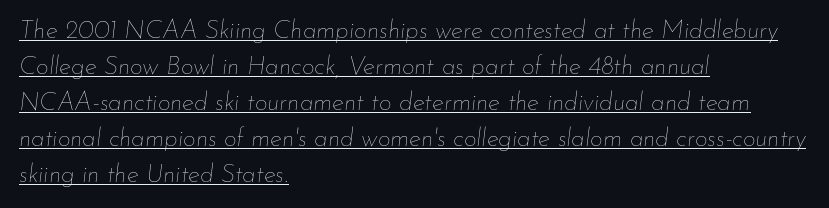
Q: Is the text bold? A: No.
Q: Is the text italic (slanted)? A: Yes, it leans right by about 7 degrees.
Q: Is the text underlined? A: Yes.
Q: How is the paragraph aligned? A: Left-aligned.
Q: Is the spacing between letters normal or unusually wide? A: Normal.
Q: Is the spacing between lines tight, normal or loose? A: Normal.
